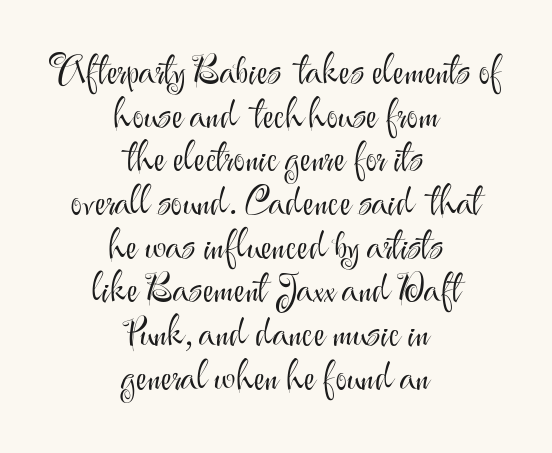
Q: Is the text bold? A: No.
Q: Is the typeface a serif or a sans-serif typeface? A: Sans-serif.
Q: Is the text underlined? A: No.
Q: How is the paragraph aligned? A: Centered.
Q: Is the spacing between letters normal or unusually wide? A: Normal.
Q: Is the spacing between lines tight, normal or loose? A: Tight.
Q: Width (condensed, normal, or wide)? A: Normal.
Q: Stroke contrast? A: Medium.
Q: x-height? A: Small.
Q: Monospaced? A: No.
